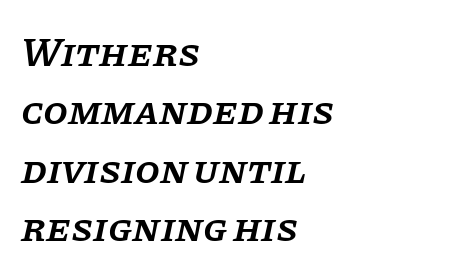
Q: Is the text bold? A: Semi-bold.
Q: Is the text italic (slanted)? A: Yes, it leans right by about 11 degrees.
Q: Is the typeface a serif or a sans-serif typeface? A: Serif.
Q: Is the text underlined? A: No.
Q: How is the paragraph aligned? A: Left-aligned.
Q: Is the spacing between letters normal or unusually wide? A: Normal.
Q: Is the spacing between lines tight, normal or loose? A: Normal.
Q: Width (condensed, normal, or wide)? A: Normal.
Q: Stroke contrast? A: Low.
Q: x-height? A: Large.
Q: Monospaced? A: No.
